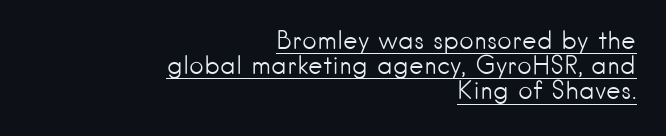
The image shows 25 px text type, upright; set right-aligned, tight line spacing (1.01x), normal letter spacing, underlined.
